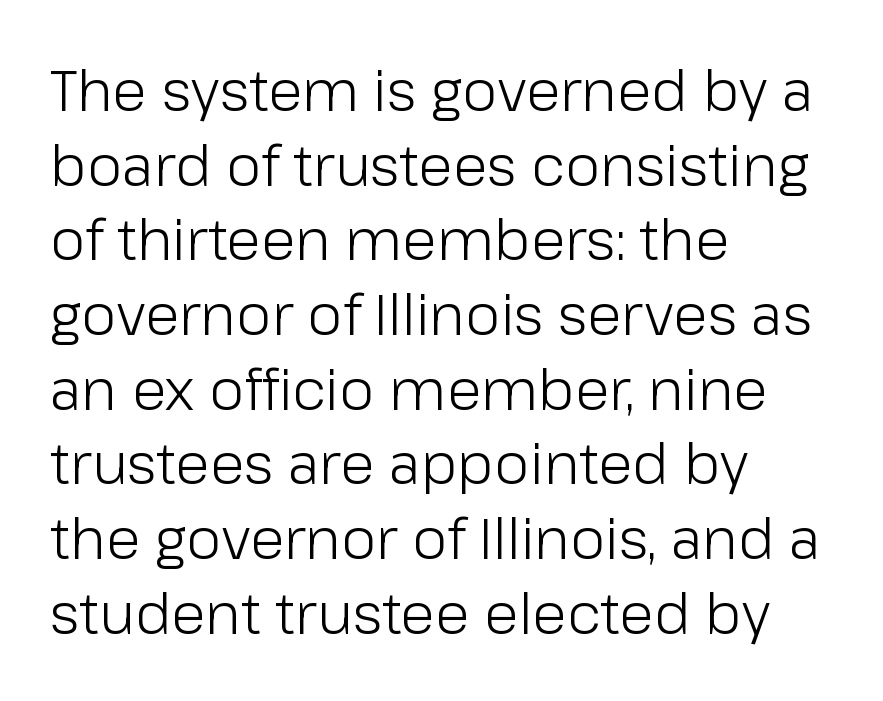
Q: Is the text bold? A: No.
Q: Is the text italic (slanted)? A: No, it is upright.
Q: Is the typeface a serif or a sans-serif typeface? A: Sans-serif.
Q: Is the text underlined? A: No.
Q: How is the paragraph aligned? A: Left-aligned.
Q: Is the spacing between letters normal or unusually wide? A: Normal.
Q: Is the spacing between lines tight, normal or loose? A: Normal.
Q: Width (condensed, normal, or wide)? A: Normal.
Q: Stroke contrast? A: Low.
Q: x-height? A: Medium.
Q: Monospaced? A: No.
